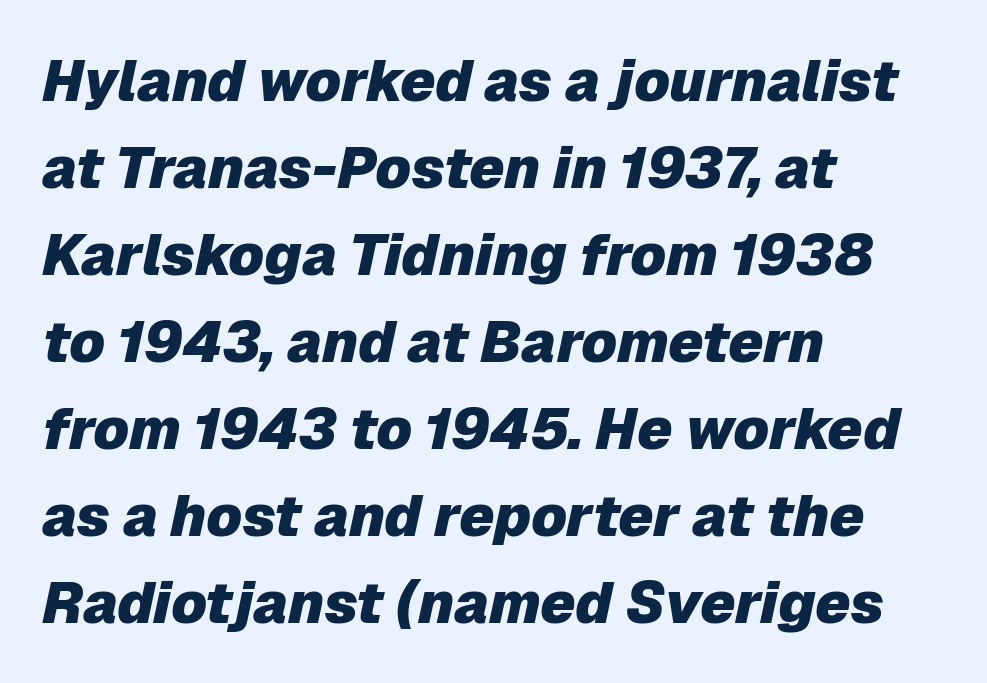
The foot of each line stays bare and open. You could call the tracking neutral — neither tight nor loose. A typesetter would call this leading conventional body-copy spacing. You could not count columns in this text — the font is proportionally spaced.
